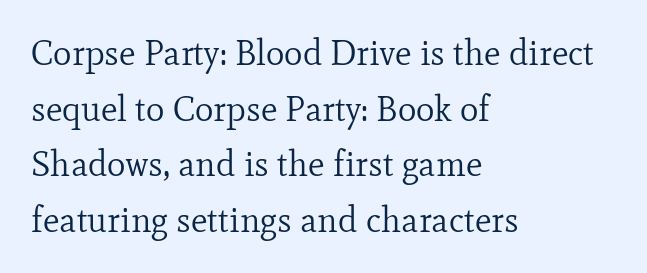
The image shows 35 px regular-weight serif type, upright; set left-aligned, normal line spacing (1.59x), normal letter spacing, not underlined; low stroke contrast and a small x-height.
